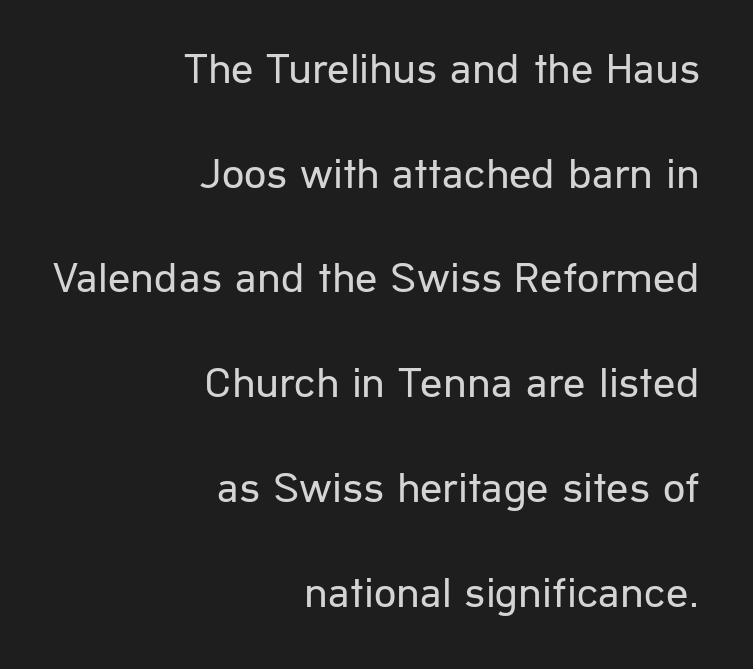
In CSS terms this would be text-align: right. Unlike italic type, these characters show no tilt at all. Is the stroke heavy? The answer is a plain regular-or-lighter. The face used here is a sans, in the tradition of grotesques and geometrics. These lines are rendered in a variable-pitch font. Beneath every word, the page is bare.
